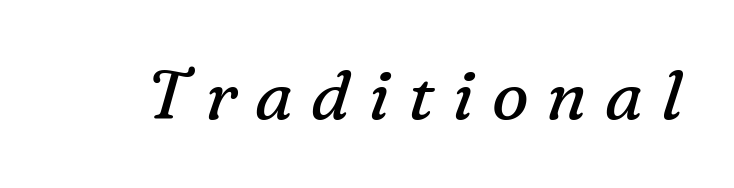
The image shows 69 px regular-weight serif type, italic (leaning right); set unusually wide letter spacing (+0.26 em), not underlined; medium stroke contrast and a medium x-height.
